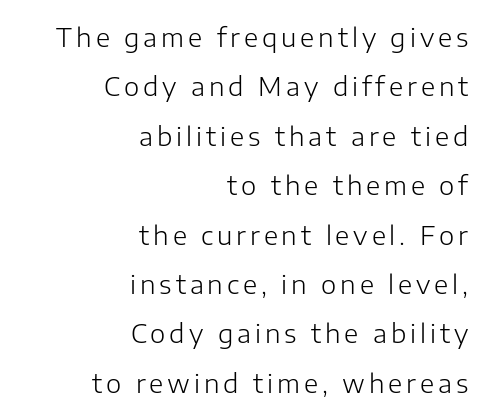
The image shows 26 px text type, upright; set right-aligned, loose line spacing (1.9x), not underlined.
